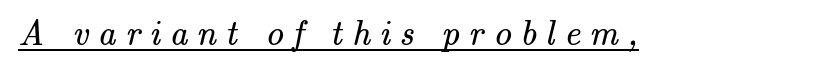
Q: Is the text bold? A: No.
Q: Is the typeface a serif or a sans-serif typeface? A: Serif.
Q: Is the text underlined? A: Yes.
Q: Is the spacing between letters normal or unusually wide? A: Unusually wide.
Q: Width (condensed, normal, or wide)? A: Normal.
Q: Stroke contrast? A: Medium.
Q: x-height? A: Small.
Q: Monospaced? A: No.
